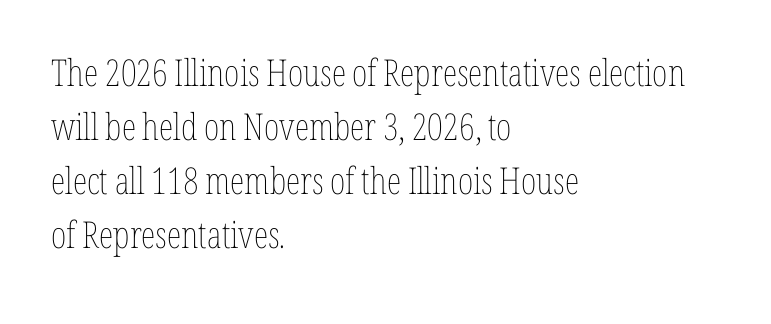
Q: Is the text bold? A: No.
Q: Is the text italic (slanted)? A: No, it is upright.
Q: Is the text underlined? A: No.
Q: How is the paragraph aligned? A: Left-aligned.
Q: Is the spacing between letters normal or unusually wide? A: Normal.
Q: Is the spacing between lines tight, normal or loose? A: Normal.
Q: Width (condensed, normal, or wide)? A: Condensed.
Q: Stroke contrast? A: Low.
Q: x-height? A: Medium.
Q: Monospaced? A: No.
